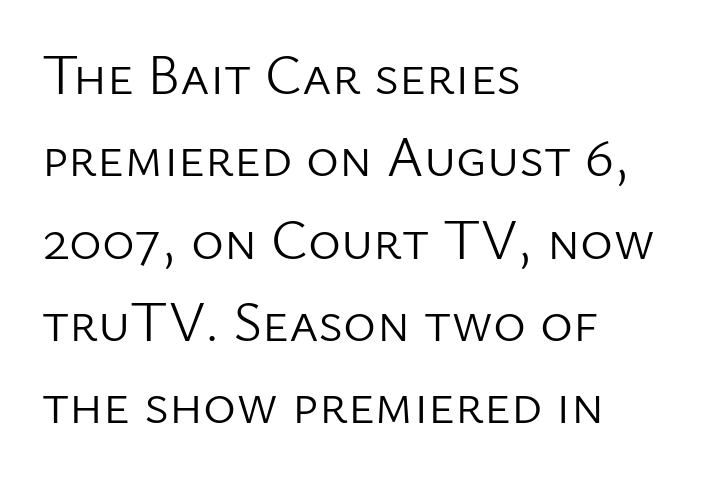
The image shows 56 px light sans-serif type, upright; set left-aligned, normal line spacing (1.47x), normal letter spacing, not underlined; low stroke contrast and a medium x-height.
